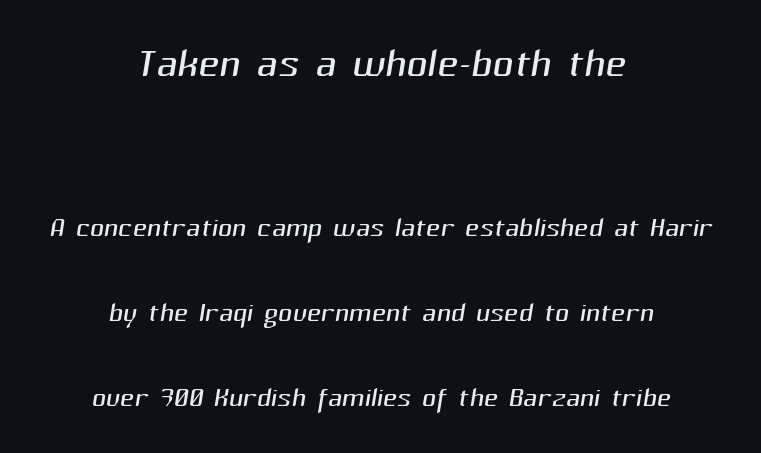
{"serif": "no", "bold": "no", "weight": "light", "width": "normal", "stroke_contrast": "medium", "x_height": "medium", "monospaced": "no", "underline": "no", "align": "center", "line_spacing": "loose", "line_spacing_ratio": 2.18, "letter_spacing": "normal", "letter_spacing_em": 0.0, "larger_block": "first", "size_ratio": 1.49, "glyph_px": 58}
